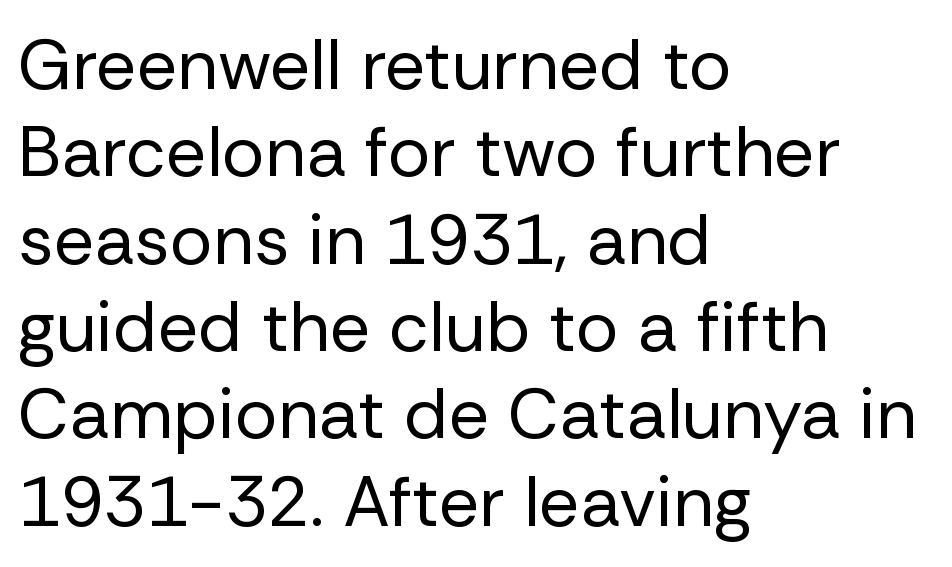
{"serif": "no", "italic": "no", "bold": "no", "weight": "regular", "width": "normal", "stroke_contrast": "low", "x_height": "medium", "monospaced": "no", "underline": "no", "align": "left", "line_spacing_ratio": 1.23, "letter_spacing": "normal", "letter_spacing_em": 0.0, "glyph_px": 71}
